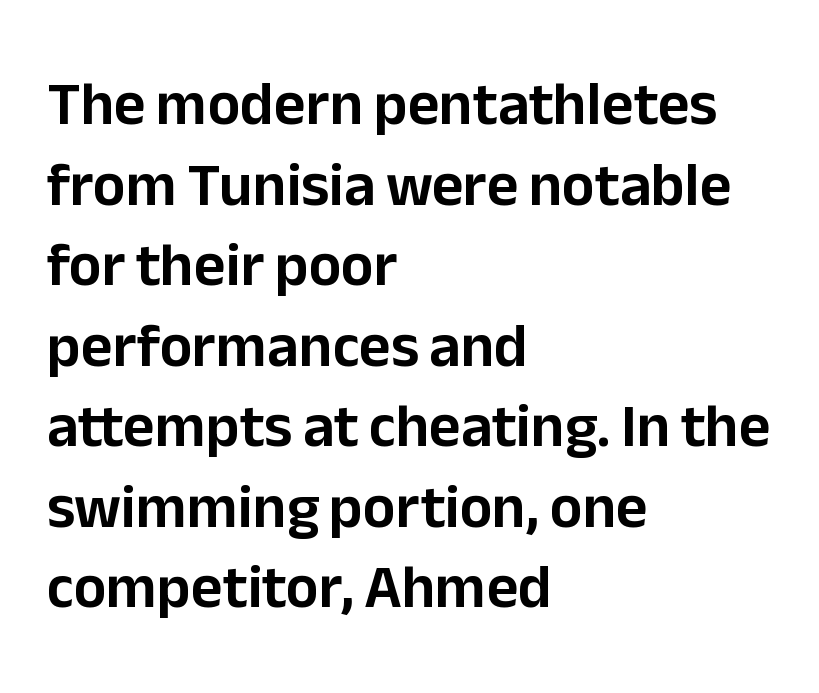
{"serif": "no", "italic": "no", "width": "normal", "stroke_contrast": "low", "x_height": "medium", "monospaced": "no", "underline": "no", "align": "left", "line_spacing": "normal", "line_spacing_ratio": 1.32, "letter_spacing": "normal", "letter_spacing_em": 0.0, "glyph_px": 61}
